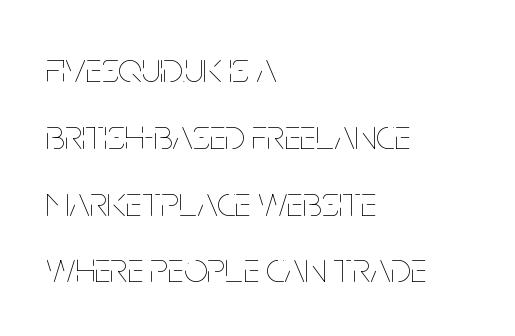
This block has exactly the height ordinary leading produces. A typesetter would call this proportional, since set widths differ per character. Plain, unruled lines of type. The face used here is rendered with its standard letterfit. No extra ink here — the face is not bold.
